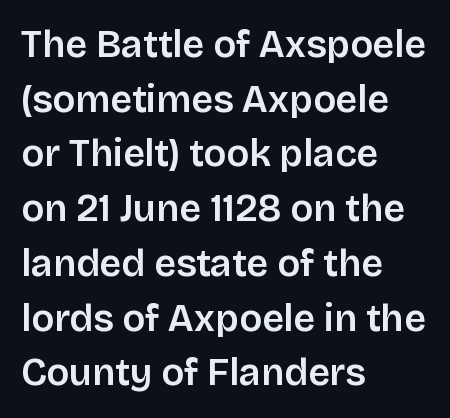
The image shows 38 px sans-serif type, upright; set left-aligned, normal line spacing (1.44x), normal letter spacing, not underlined; low stroke contrast and a large x-height.
